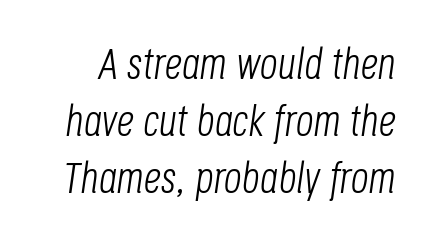
Q: Is the text bold? A: No.
Q: Is the text italic (slanted)? A: Yes, it leans right by about 8 degrees.
Q: Is the text underlined? A: No.
Q: Is the spacing between letters normal or unusually wide? A: Normal.
Q: Is the spacing between lines tight, normal or loose? A: Normal.
Q: Width (condensed, normal, or wide)? A: Condensed.
Q: Stroke contrast? A: Low.
Q: x-height? A: Large.
Q: Monospaced? A: No.
